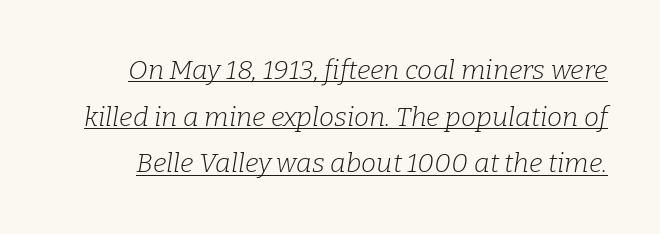
{"italic": "yes", "lean": "right", "slant_degrees": 9, "bold": "no", "underline": "yes", "line_spacing_ratio": 1.73, "letter_spacing": "normal", "letter_spacing_em": 0.0, "glyph_px": 27}
